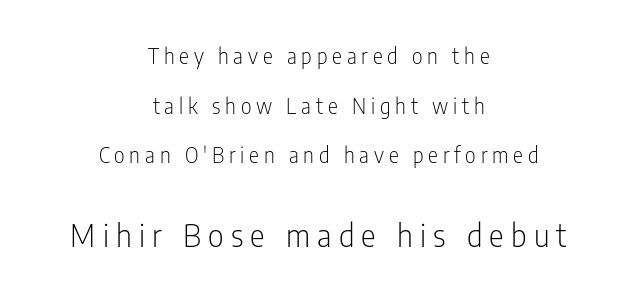
The image shows 31 px light, condensed sans-serif type, upright; set centered, loose line spacing (2.36x), unusually wide letter spacing (+0.23 em), not underlined; the second (bottom) block is 1.48x larger; low stroke contrast and a medium x-height.
